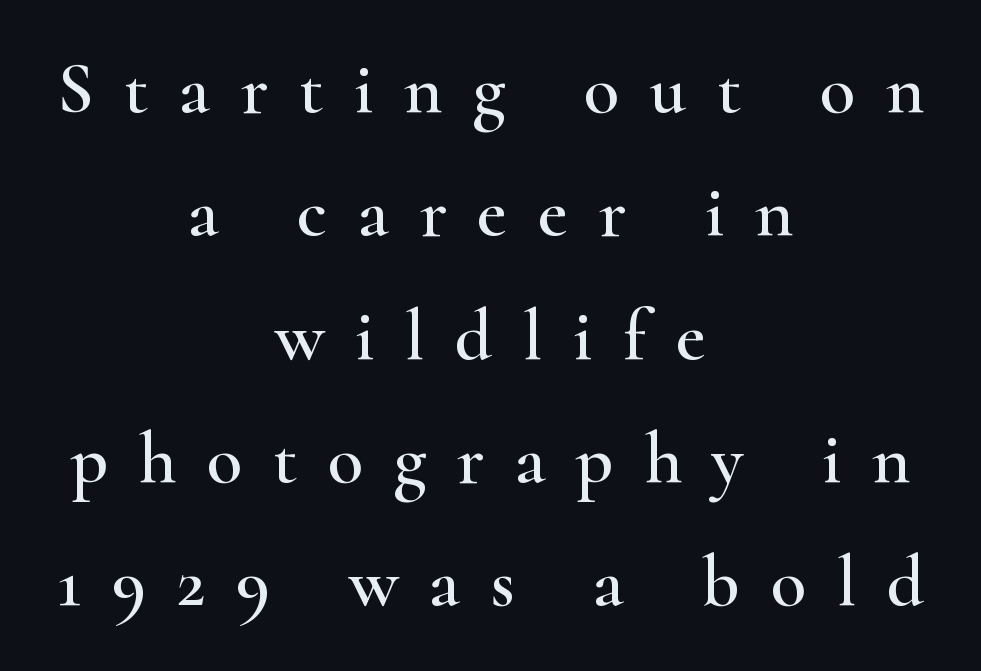
Q: Is the text italic (slanted)? A: No, it is upright.
Q: Is the typeface a serif or a sans-serif typeface? A: Serif.
Q: Is the text underlined? A: No.
Q: How is the paragraph aligned? A: Centered.
Q: Is the spacing between letters normal or unusually wide? A: Unusually wide.
Q: Is the spacing between lines tight, normal or loose? A: Normal.
Q: Width (condensed, normal, or wide)? A: Wide.
Q: Stroke contrast? A: High.
Q: x-height? A: Small.
Q: Monospaced? A: No.
